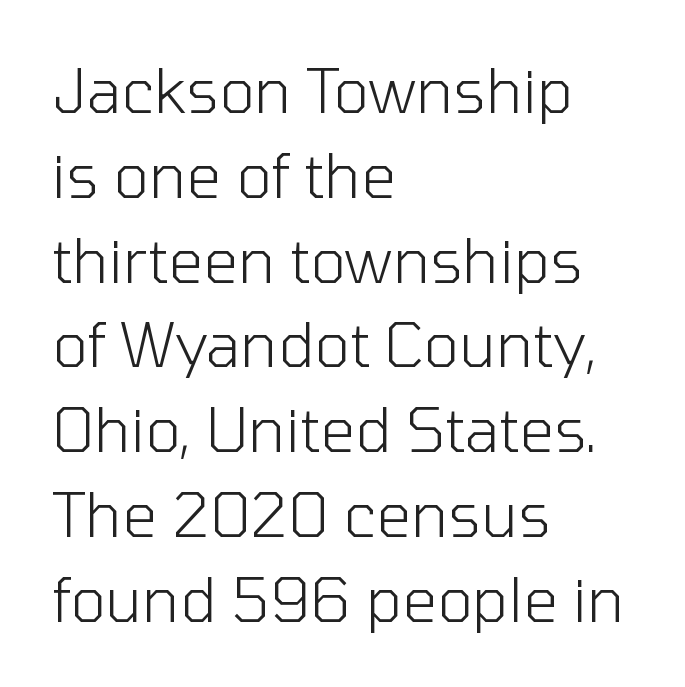
The image shows 61 px light sans-serif type, upright; set left-aligned, normal line spacing (1.39x), normal letter spacing, not underlined; low stroke contrast and a medium x-height.
